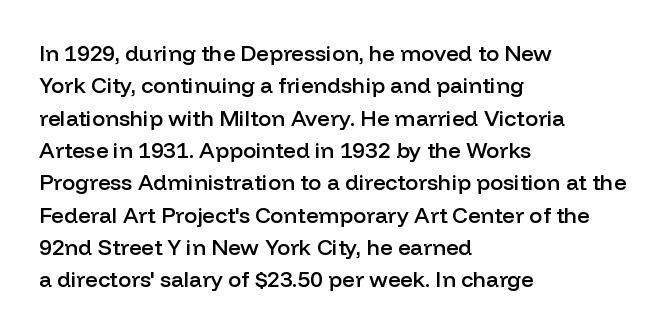
Q: Is the text bold? A: Semi-bold.
Q: Is the text italic (slanted)? A: No, it is upright.
Q: Is the text underlined? A: No.
Q: How is the paragraph aligned? A: Left-aligned.
Q: Is the spacing between letters normal or unusually wide? A: Normal.
Q: Is the spacing between lines tight, normal or loose? A: Normal.
